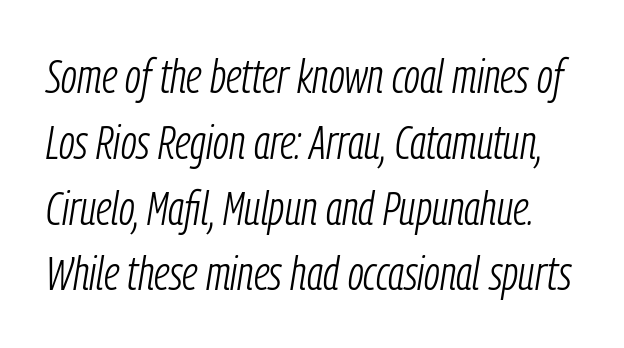
Q: Is the text bold? A: No.
Q: Is the text italic (slanted)? A: Yes, it leans right by about 9 degrees.
Q: Is the text underlined? A: No.
Q: Is the spacing between letters normal or unusually wide? A: Normal.
Q: Is the spacing between lines tight, normal or loose? A: Normal.
Q: Width (condensed, normal, or wide)? A: Condensed.
Q: Stroke contrast? A: Low.
Q: x-height? A: Medium.
Q: Monospaced? A: No.
